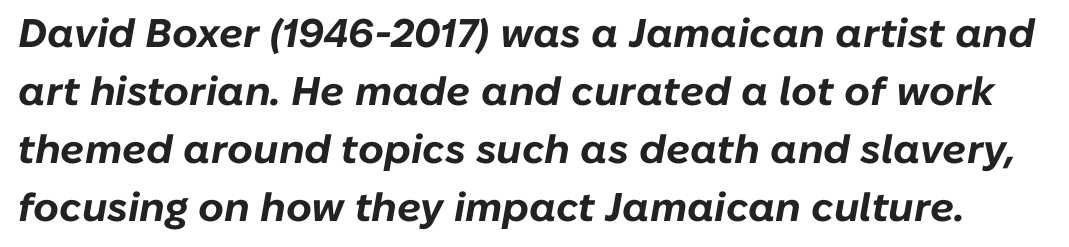
The image shows 40 px bold type, italic (leaning right); set normal line spacing (1.45x), normal letter spacing, not underlined; low stroke contrast and a medium x-height.
